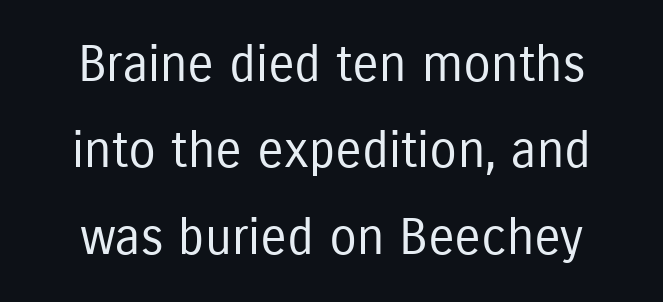
{"serif": "no", "italic": "no", "bold": "no", "weight": "regular", "width": "condensed", "stroke_contrast": "low", "x_height": "medium", "monospaced": "no", "underline": "no", "line_spacing_ratio": 1.73, "letter_spacing": "normal", "letter_spacing_em": 0.0, "glyph_px": 50}
